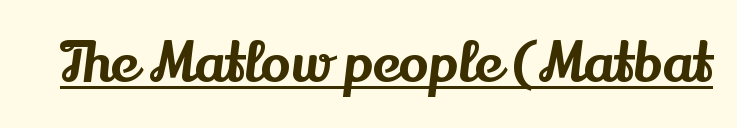
Q: Is the text italic (slanted)? A: Yes.
Q: Is the typeface a serif or a sans-serif typeface? A: Serif.
Q: Is the text underlined? A: Yes.
Q: Is the spacing between letters normal or unusually wide? A: Normal.
Q: Width (condensed, normal, or wide)? A: Normal.
Q: Stroke contrast? A: Medium.
Q: x-height? A: Small.
Q: Monospaced? A: No.
